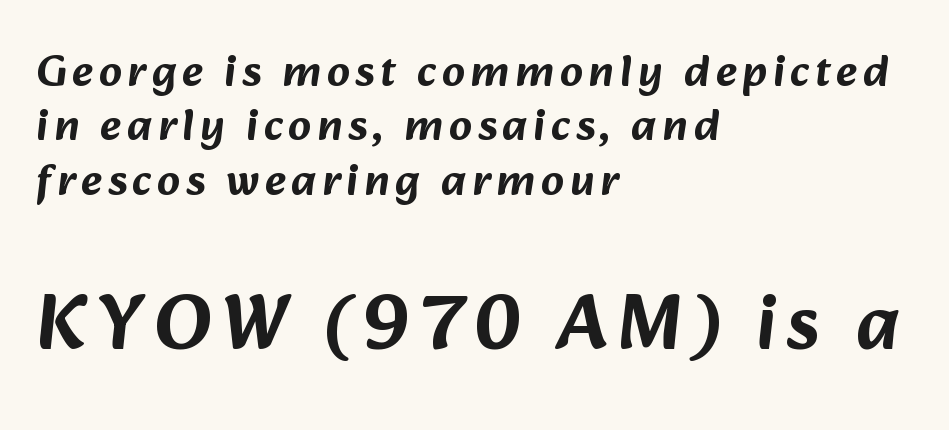
The string is rendered with underlining switched off. Look at the glyph heights: the lower group is clearly the bigger setting. The letters carry no serifs — their stems end cleanly without finishing strokes. Do the characters align in a grid? No, the font is proportional. This sample is left-justified, so line endings fall wherever the words run out.
